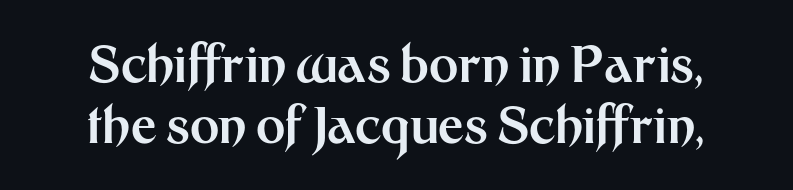
Nope, not italic — everything's standing straight. Pretty heavy lettering here — definitely bold. Serifs: no, the terminals of the letterforms are clean. A centered setting, common on invitations and titles, is used for this passage.
